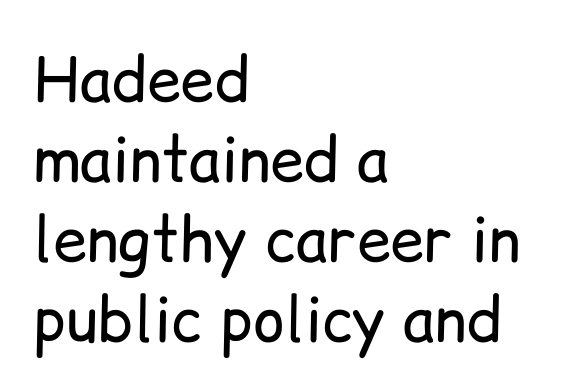
Q: Is the text bold? A: No.
Q: Is the text italic (slanted)? A: No, it is upright.
Q: Is the typeface a serif or a sans-serif typeface? A: Sans-serif.
Q: Is the text underlined? A: No.
Q: How is the paragraph aligned? A: Left-aligned.
Q: Is the spacing between letters normal or unusually wide? A: Normal.
Q: Is the spacing between lines tight, normal or loose? A: Normal.
Q: Width (condensed, normal, or wide)? A: Normal.
Q: Stroke contrast? A: Low.
Q: x-height? A: Medium.
Q: Monospaced? A: No.
